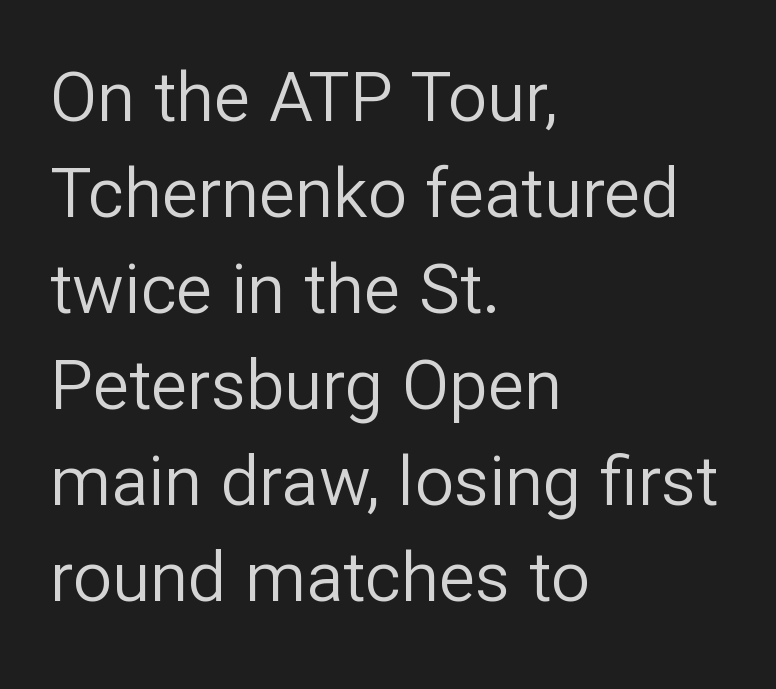
Q: Is the text bold? A: No.
Q: Is the text italic (slanted)? A: No, it is upright.
Q: Is the typeface a serif or a sans-serif typeface? A: Sans-serif.
Q: Is the text underlined? A: No.
Q: How is the paragraph aligned? A: Left-aligned.
Q: Is the spacing between letters normal or unusually wide? A: Normal.
Q: Is the spacing between lines tight, normal or loose? A: Normal.
Q: Width (condensed, normal, or wide)? A: Normal.
Q: Stroke contrast? A: Low.
Q: x-height? A: Medium.
Q: Monospaced? A: No.
